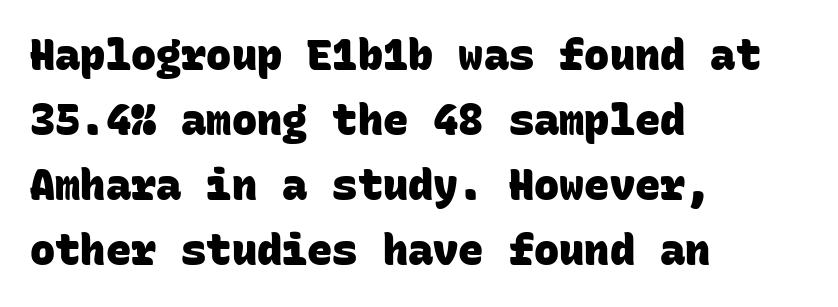
Where is the straight margin? On the left. Weight: bold. Typographically, this falls in the sans-serif category. Words appear dense and cohesive because spacing is normal. Notice how descenders clear the ascenders below comfortably — that's standard leading.
